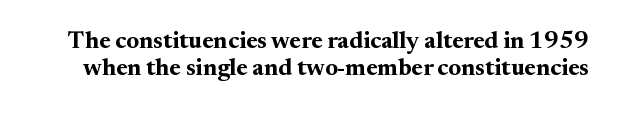
{"italic": "no", "bold": "yes", "underline": "no", "line_spacing": "tight", "line_spacing_ratio": 1.13, "letter_spacing": "normal", "letter_spacing_em": 0.0, "glyph_px": 24}
